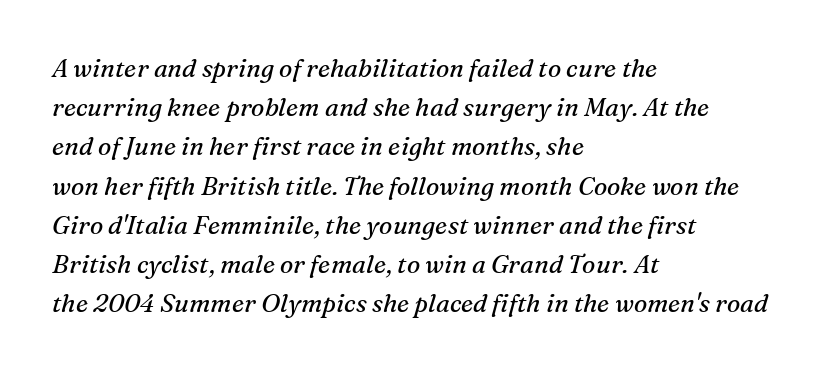
The image shows 25 px text type, italic (leaning right); set left-aligned, normal line spacing (1.57x), normal letter spacing, not underlined.
